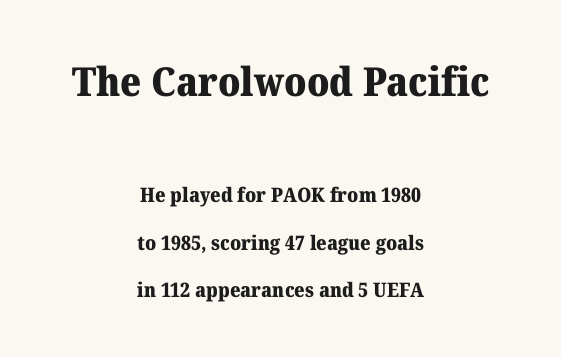
Q: Is the text bold? A: Yes.
Q: Is the text italic (slanted)? A: No, it is upright.
Q: Is the typeface a serif or a sans-serif typeface? A: Serif.
Q: Is the text underlined? A: No.
Q: How is the paragraph aligned? A: Centered.
Q: Is the spacing between letters normal or unusually wide? A: Normal.
Q: Is the spacing between lines tight, normal or loose? A: Loose.
Q: Which block of text is set in a larger size, the first (top) or the second (bottom)? A: The first (top) one.
Q: Width (condensed, normal, or wide)? A: Normal.
Q: Stroke contrast? A: Medium.
Q: x-height? A: Medium.
Q: Monospaced? A: No.
